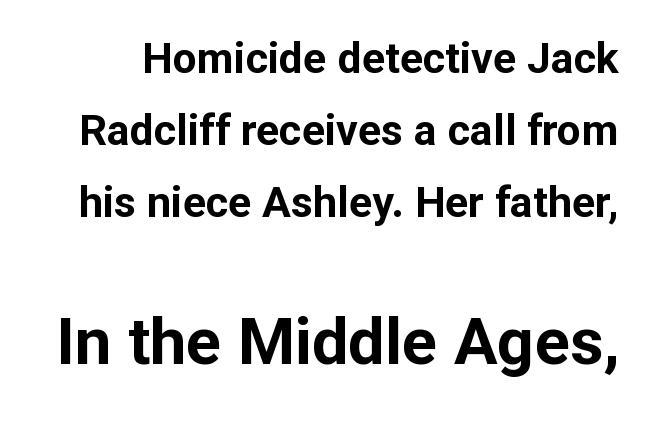
To sum up the face: it is a sans, with no serifs. No extra tracking has been applied to these lines. The axis of the letterforms is exactly vertical. The strip under each line holds only bare page. The block of text has a typical density, with ordinary space between rows.
